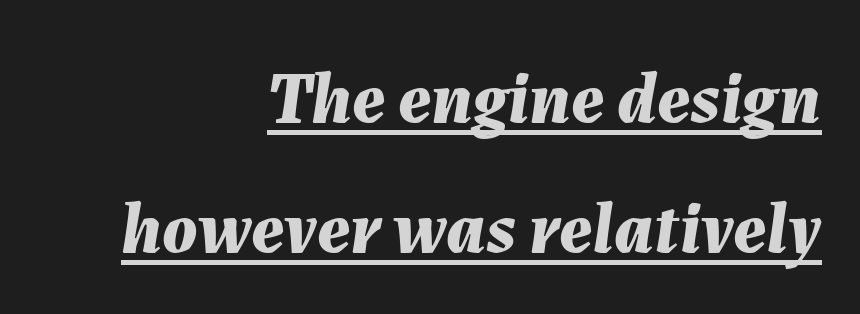
The image shows 73 px bold type, italic (leaning right); set right-aligned, line spacing 1.78x, normal letter spacing, underlined; medium stroke contrast and a medium x-height.
